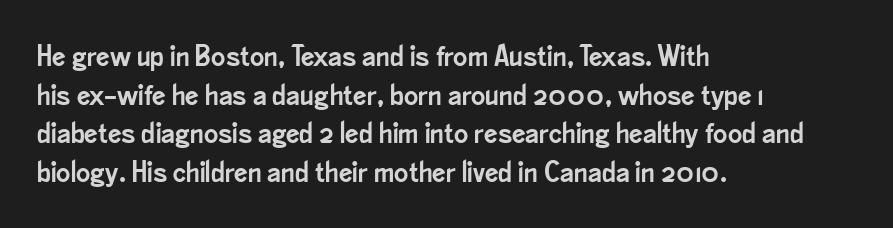
Horizontally, the lines are justified to the leading edge only. Each new line begins a customary step beneath the previous one. Are there feet on the stems? There aren't — it's a sans. Rule under the text: the space is simply empty.
